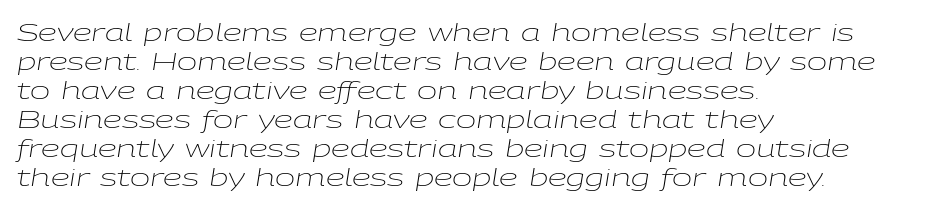
The image shows 24 px text type, italic (leaning right); set left-aligned, line spacing 1.21x, normal letter spacing, not underlined.
